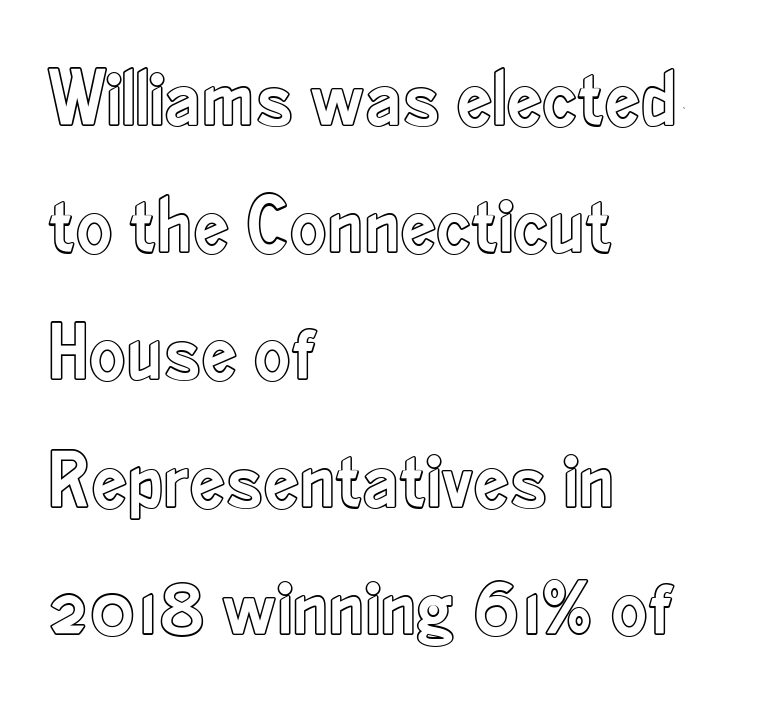
Q: Is the text italic (slanted)? A: No, it is upright.
Q: Is the text underlined? A: No.
Q: How is the paragraph aligned? A: Left-aligned.
Q: Is the spacing between letters normal or unusually wide? A: Normal.
Q: Is the spacing between lines tight, normal or loose? A: Normal.
Q: Width (condensed, normal, or wide)? A: Condensed.
Q: x-height? A: Small.
Q: Monospaced? A: No.
